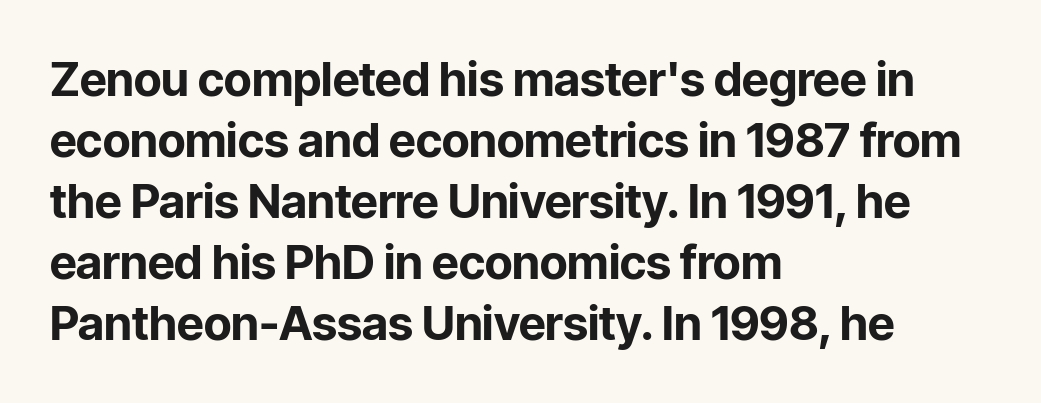
The image shows 47 px bold sans-serif type, upright; set left-aligned, normal line spacing (1.3x), normal letter spacing, not underlined; low stroke contrast and a medium x-height.
